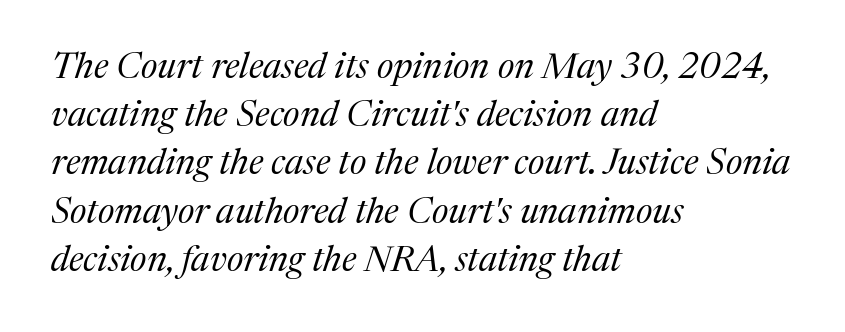
Here the glyphs are tracked normally, forming tight word shapes. Notice how descenders clear the ascenders below comfortably — that's standard leading. Visually the block forms a straight wall on the left and a jagged coastline on the right. Each letter keeps its own natural width here, so spacing adapts to shape.
